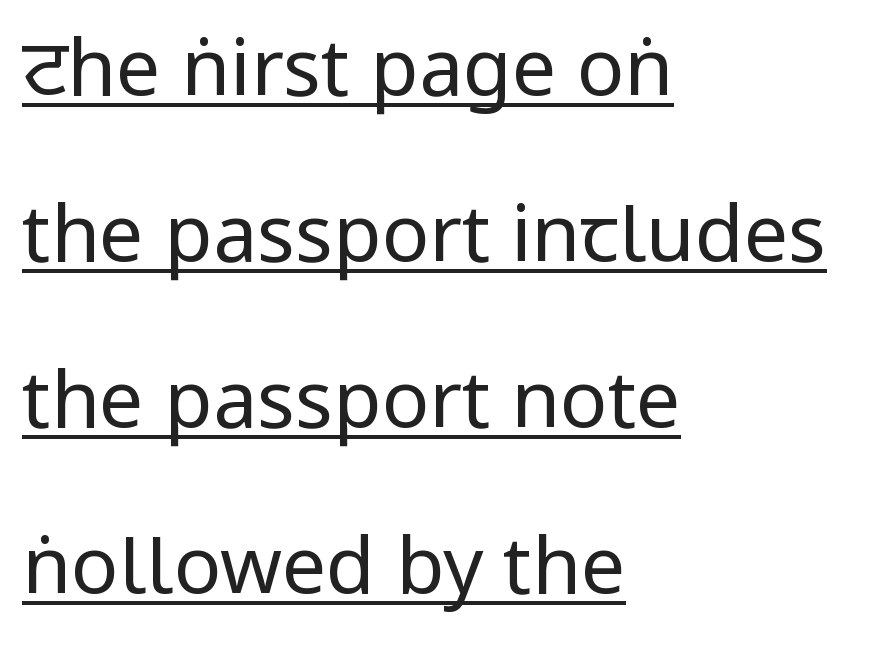
The image shows 79 px regular-weight, condensed sans-serif type, upright; set left-aligned, loose line spacing (2.1x), normal letter spacing, underlined; low stroke contrast.
